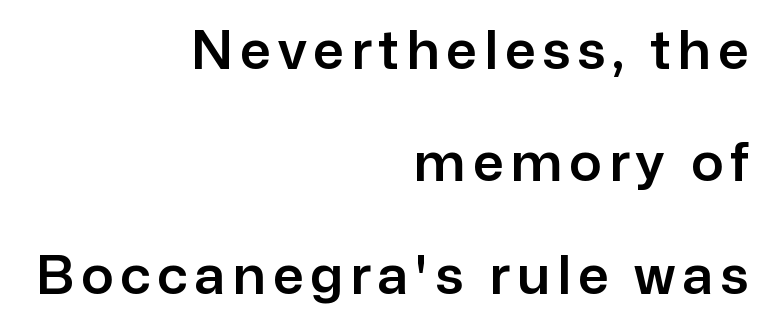
{"serif": "no", "italic": "no", "width": "normal", "stroke_contrast": "low", "x_height": "medium", "monospaced": "no", "underline": "no", "align": "right", "line_spacing": "loose", "line_spacing_ratio": 2.08, "glyph_px": 54}
